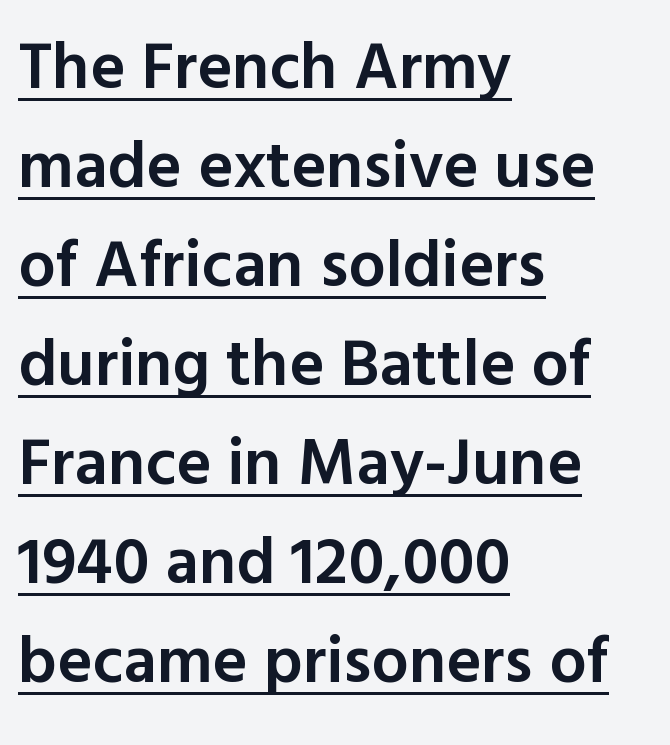
Note the varied advance widths — an 'i' is clearly narrower than an 'm'. I'd call this a sans setting — the letters go barefoot. Every letter is mildly thick-stroked: semibold rather than bold. Honestly, the letter spacing is just normal — you wouldn't notice it. A roman cut, with each character standing at attention. If you drew a ruler down the left edge, every line would touch it.
